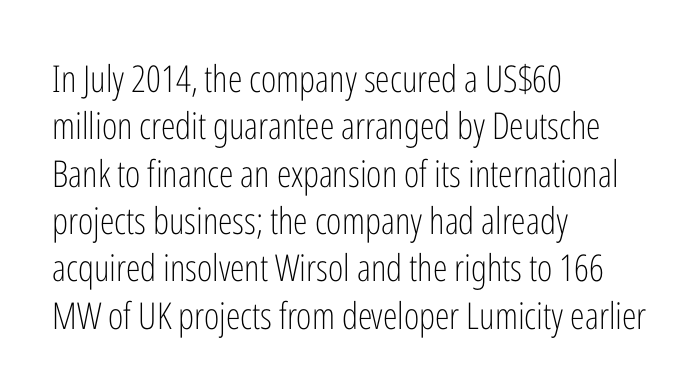
Q: Is the text bold? A: No.
Q: Is the text italic (slanted)? A: No, it is upright.
Q: Is the typeface a serif or a sans-serif typeface? A: Sans-serif.
Q: Is the text underlined? A: No.
Q: How is the paragraph aligned? A: Left-aligned.
Q: Is the spacing between letters normal or unusually wide? A: Normal.
Q: Is the spacing between lines tight, normal or loose? A: Normal.
Q: Width (condensed, normal, or wide)? A: Condensed.
Q: Stroke contrast? A: Low.
Q: x-height? A: Medium.
Q: Monospaced? A: No.
